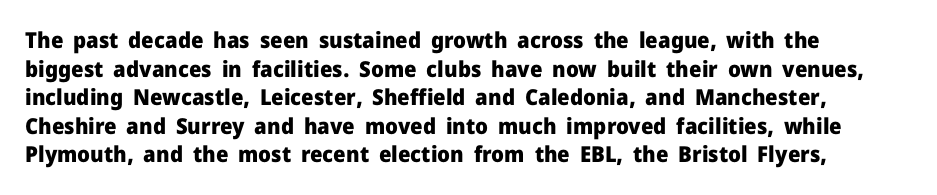
The image shows 22 px bold type, upright; set left-aligned, normal line spacing (1.3x), normal letter spacing, not underlined.
